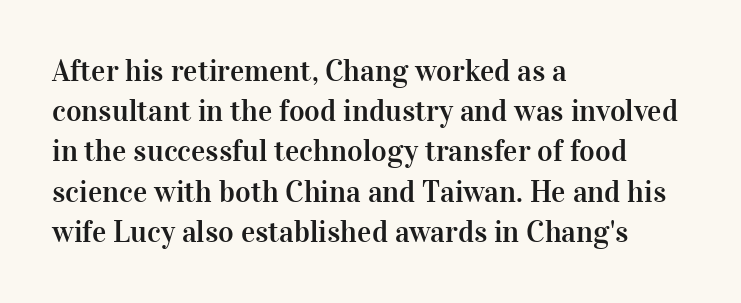
Rule under the text: the space is simply empty. Each letter's strokes conclude with small projecting serifs. A typesetter would call this zero additional tracking. Italic? Not at all — the glyphs are vertical. A typesetter would call this leading conventional body-copy spacing.
